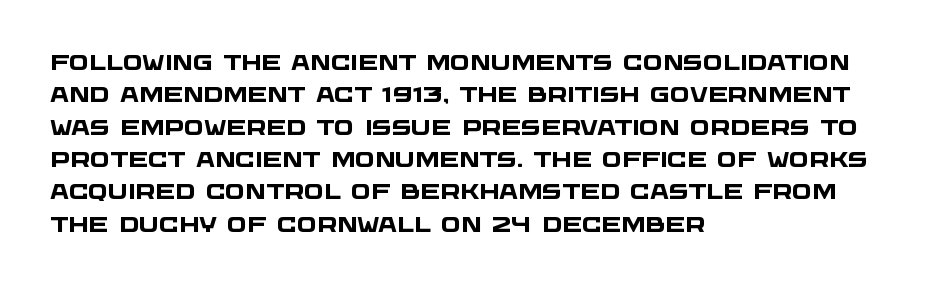
The image shows 21 px bold type; set left-aligned, normal line spacing (1.54x), normal letter spacing, not underlined.
